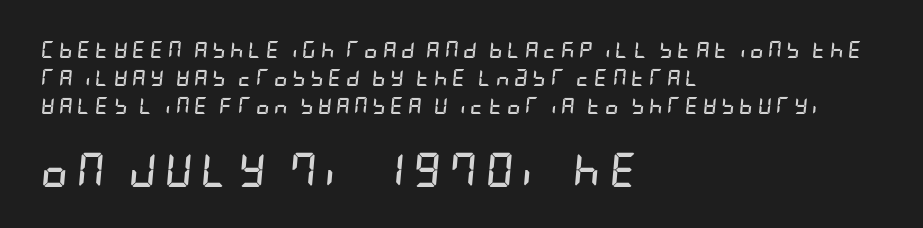
The image shows 34 px semibold, condensed type, italic (leaning right); set left-aligned, normal line spacing (1.66x), unusually wide letter spacing (+0.25 em), not underlined; the second (bottom) block is 2.0x larger; low stroke contrast and a large x-height.
